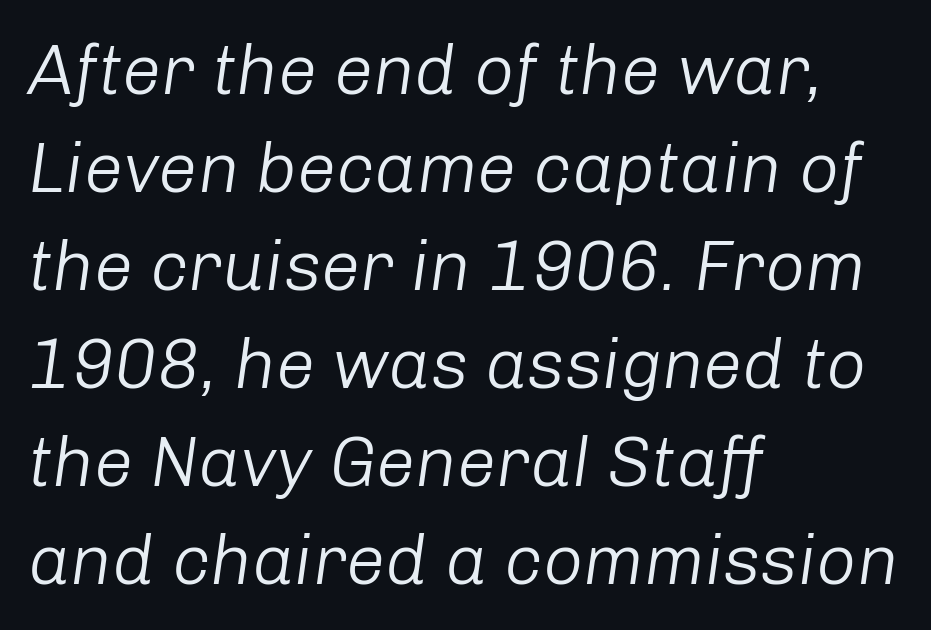
Weight: regular or lighter. Students, note that the glyphs here touch the page at normal intervals. The typography opts for an oblique posture over an upright one. Clear beneath every line of the passage. Evenly set lines give the paragraph a standard silhouette.
